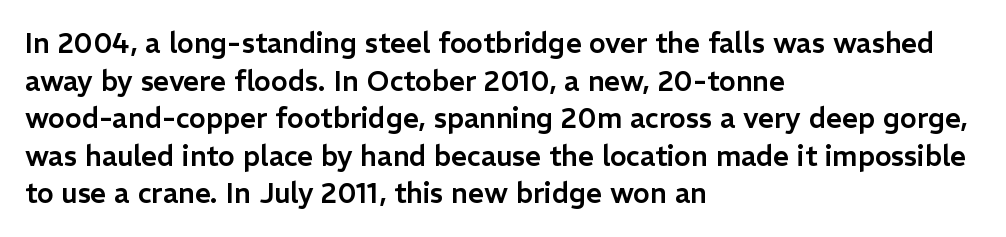
Is there much room between lines? A standard amount, neither cramped nor airy. The face used here is a sans, in the tradition of grotesques and geometrics. This sample uses plain, unmodified letter spacing. You can tell it's not italic because the verticals are truly vertical.
